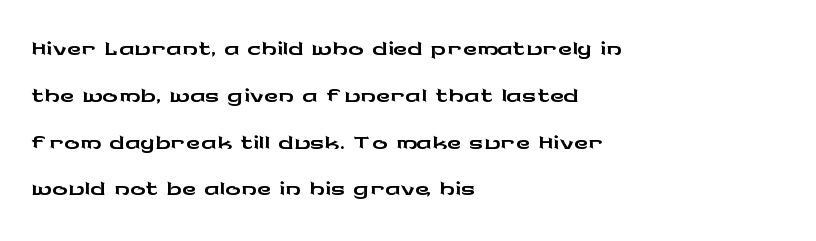
The image shows 39 px wide sans-serif type, upright; set left-aligned, line spacing 1.2x, normal letter spacing, not underlined; low stroke contrast and a medium x-height.
